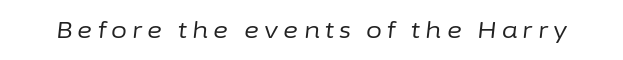
Q: Is the text bold? A: No.
Q: Is the text italic (slanted)? A: Yes, it leans right by about 6 degrees.
Q: Is the text underlined? A: No.
Q: Is the spacing between letters normal or unusually wide? A: Unusually wide.
